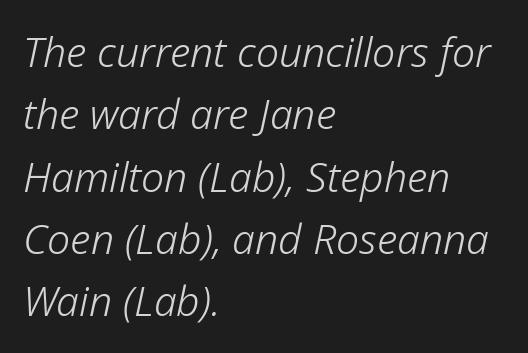
The image shows 41 px light type, italic (leaning right); set left-aligned, normal line spacing (1.52x), normal letter spacing, not underlined; low stroke contrast and a medium x-height.
